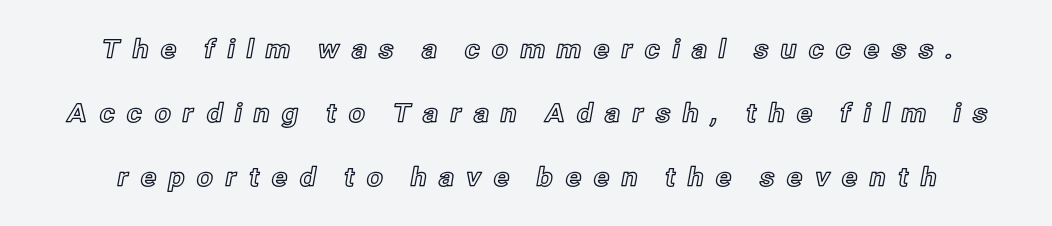
The image shows 26 px text type; set loose line spacing (2.46x), unusually wide letter spacing (+0.43 em), not underlined.
